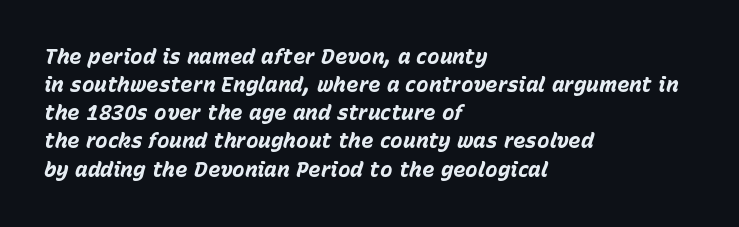
Looking at the ascenders, they clearly lean. Rule under the text: the space is simply empty. A classic flush-left, rag-right setting is used for this passage. The font is running at its bold setting. The rows are spaced the way most documents space them.
